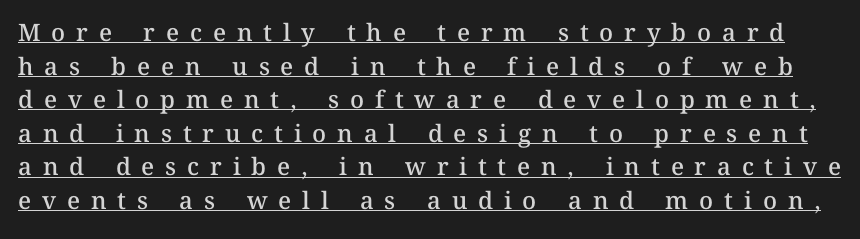
Vertical strokes here are truly vertical. You can see a thin bar hugging the bottom of the glyphs. The tracking jumps out immediately: characters are airy and widely separated. Bold? Not quite — semibold, heavier than regular but stopping short. The line-height multiplier appears to be the usual default.
